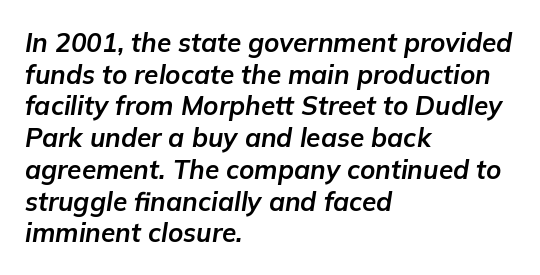
The image shows 26 px bold type, italic (leaning right); set left-aligned, line spacing 1.22x, normal letter spacing, not underlined.
